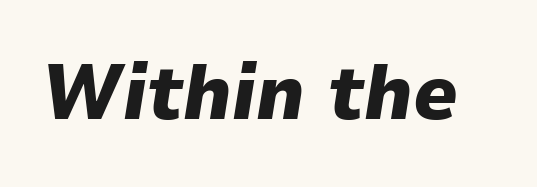
Q: Is the text bold? A: Yes.
Q: Is the text italic (slanted)? A: Yes, it leans right by about 9 degrees.
Q: Is the text underlined? A: No.
Q: Is the spacing between letters normal or unusually wide? A: Normal.
Q: Width (condensed, normal, or wide)? A: Normal.
Q: Stroke contrast? A: Low.
Q: x-height? A: Medium.
Q: Monospaced? A: No.
